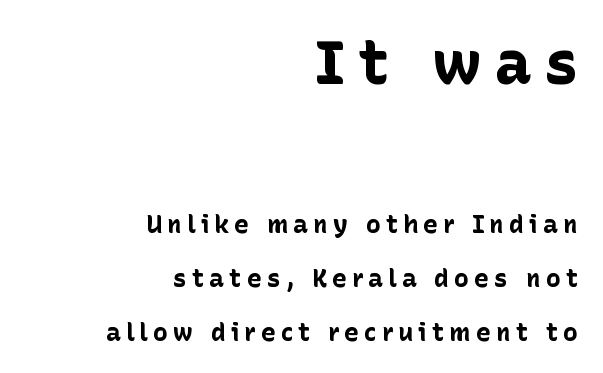
{"serif": "no", "italic": "no", "bold": "yes", "weight": "bold", "width": "normal", "stroke_contrast": "low", "x_height": "medium", "monospaced": "no", "underline": "no", "align": "right", "line_spacing": "loose", "line_spacing_ratio": 2.16, "letter_spacing": "wide", "letter_spacing_em": 0.2, "larger_block": "first", "size_ratio": 2.48, "glyph_px": 62}
